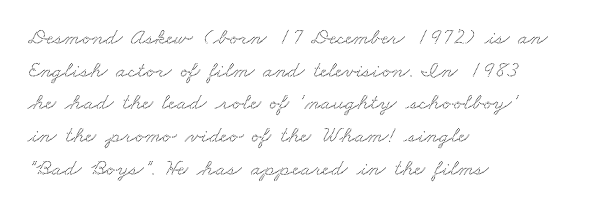
Q: Is the text underlined? A: No.
Q: How is the paragraph aligned? A: Left-aligned.
Q: Is the spacing between letters normal or unusually wide? A: Normal.
Q: Is the spacing between lines tight, normal or loose? A: Normal.
